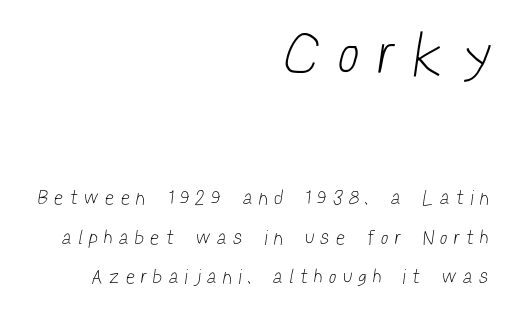
Q: Is the text bold? A: No.
Q: Is the typeface a serif or a sans-serif typeface? A: Sans-serif.
Q: Is the text underlined? A: No.
Q: How is the paragraph aligned? A: Right-aligned.
Q: Is the spacing between letters normal or unusually wide? A: Unusually wide.
Q: Is the spacing between lines tight, normal or loose? A: Loose.
Q: Which block of text is set in a larger size, the first (top) or the second (bottom)? A: The first (top) one.
Q: Width (condensed, normal, or wide)? A: Condensed.
Q: Stroke contrast? A: Low.
Q: x-height? A: Medium.
Q: Monospaced? A: No.
